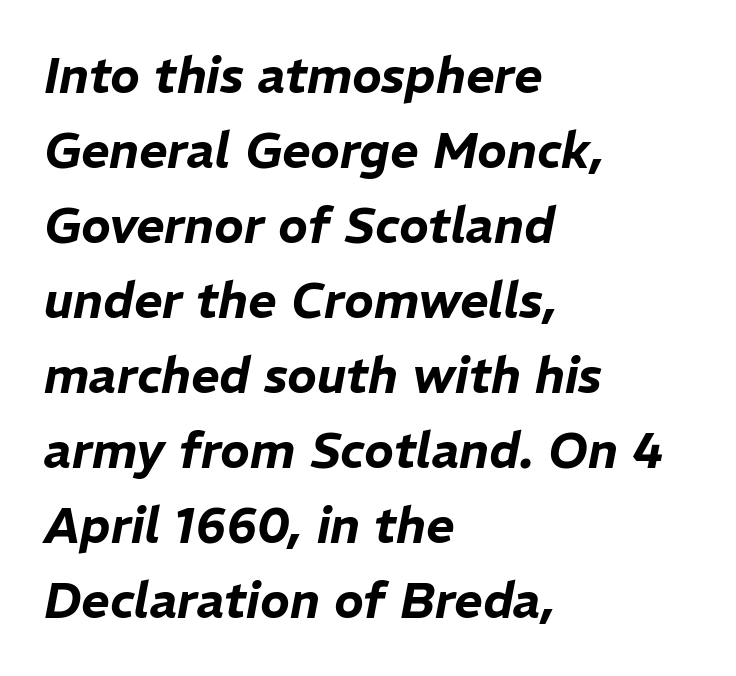
Q: Is the text italic (slanted)? A: Yes, it leans right by about 11 degrees.
Q: Is the text underlined? A: No.
Q: How is the paragraph aligned? A: Left-aligned.
Q: Is the spacing between letters normal or unusually wide? A: Normal.
Q: Is the spacing between lines tight, normal or loose? A: Normal.
Q: Width (condensed, normal, or wide)? A: Normal.
Q: Stroke contrast? A: Low.
Q: x-height? A: Medium.
Q: Monospaced? A: No.
